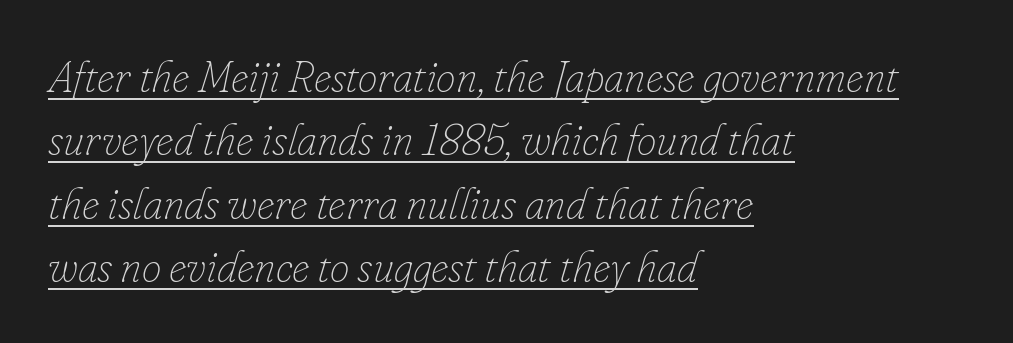
The image shows 44 px thin type, italic (leaning right); set left-aligned, normal line spacing (1.44x), normal letter spacing, underlined; low stroke contrast and a small x-height.
